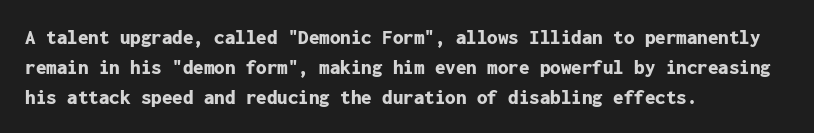
Q: Is the text bold? A: Yes.
Q: Is the text italic (slanted)? A: No, it is upright.
Q: Is the text underlined? A: No.
Q: How is the paragraph aligned? A: Left-aligned.
Q: Is the spacing between letters normal or unusually wide? A: Normal.
Q: Is the spacing between lines tight, normal or loose? A: Normal.
